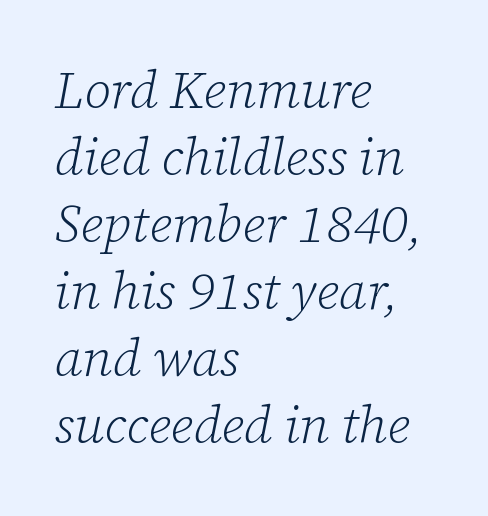
The image shows 52 px light serif type, italic (leaning right); set left-aligned, normal line spacing (1.29x), normal letter spacing, not underlined; low stroke contrast and a medium x-height.
